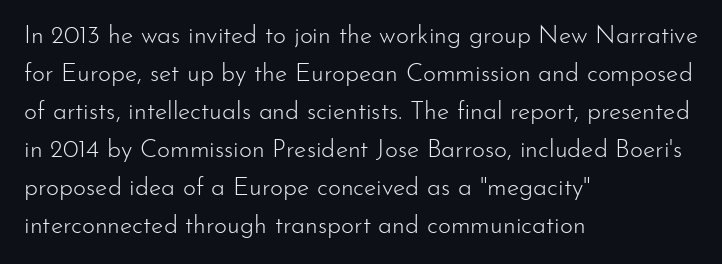
{"italic": "no", "bold": "no", "underline": "no", "align": "left", "line_spacing": "normal", "line_spacing_ratio": 1.52, "letter_spacing": "normal", "letter_spacing_em": 0.0, "glyph_px": 25}
